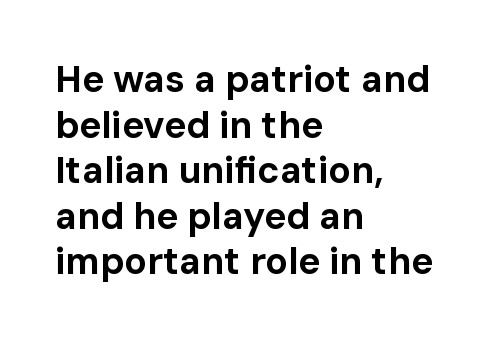
Quick note: underline off. Students, this is bold: see how much ink each stroke carries. These lines are rendered in a variable-pitch font. The letters stand straight up with perfectly vertical stems. This rendering employs a face without finishing strokes, i.e., a sans-serif.
